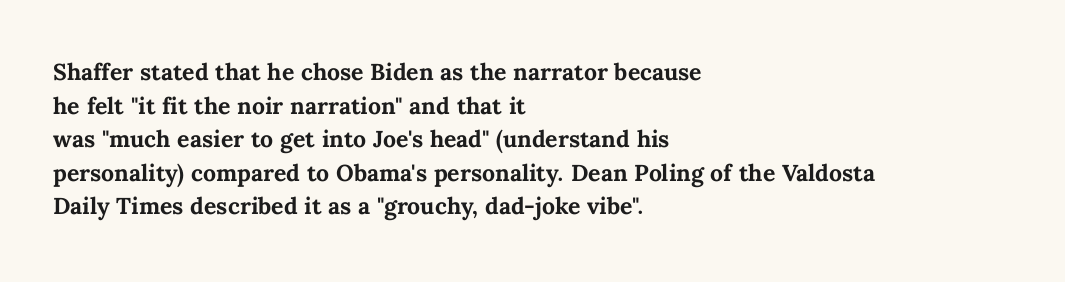
The image shows 23 px bold type, upright; set left-aligned, normal line spacing (1.46x), normal letter spacing, not underlined.
